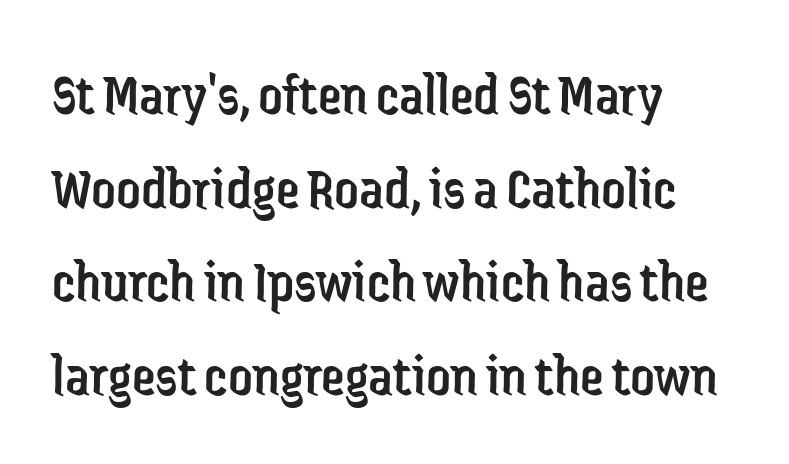
Q: Is the text bold? A: No.
Q: Is the text italic (slanted)? A: No, it is upright.
Q: Is the typeface a serif or a sans-serif typeface? A: Sans-serif.
Q: Is the text underlined? A: No.
Q: How is the paragraph aligned? A: Left-aligned.
Q: Is the spacing between letters normal or unusually wide? A: Normal.
Q: Is the spacing between lines tight, normal or loose? A: Normal.
Q: Width (condensed, normal, or wide)? A: Condensed.
Q: Stroke contrast? A: Low.
Q: x-height? A: Medium.
Q: Monospaced? A: No.
